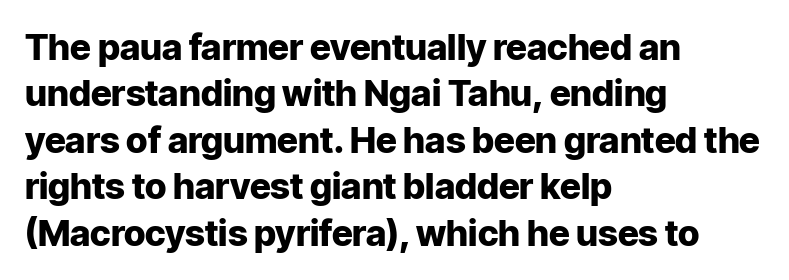
The image shows 36 px heavy sans-serif type, upright; set left-aligned, normal line spacing (1.29x), normal letter spacing, not underlined; low stroke contrast and a medium x-height.
